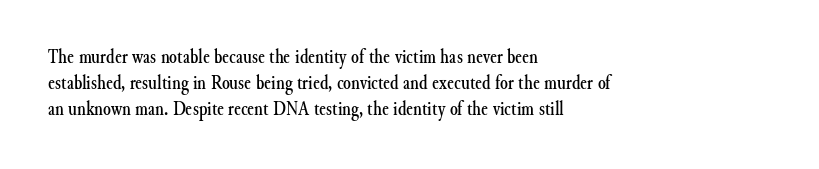
The letterforms sit shoulder to shoulder at normal distance. The lines in this sample share a left origin and differ only in where they stop. Lines of text with bare space underneath. This sample keeps an unexceptional amount of space between lines. Upright lettering throughout.
